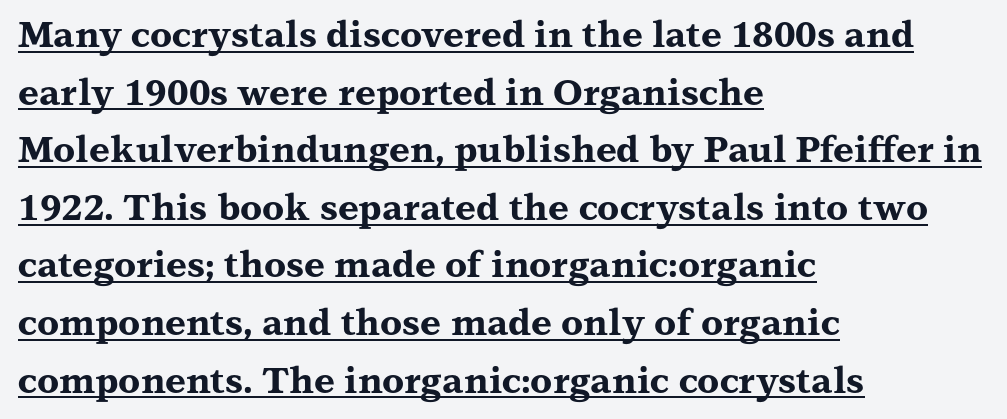
{"serif": "yes", "italic": "no", "bold": "yes", "weight": "bold", "width": "wide", "stroke_contrast": "medium", "x_height": "medium", "monospaced": "no", "underline": "yes", "align": "left", "line_spacing": "normal", "line_spacing_ratio": 1.6, "letter_spacing": "normal", "letter_spacing_em": 0.0, "glyph_px": 36}
